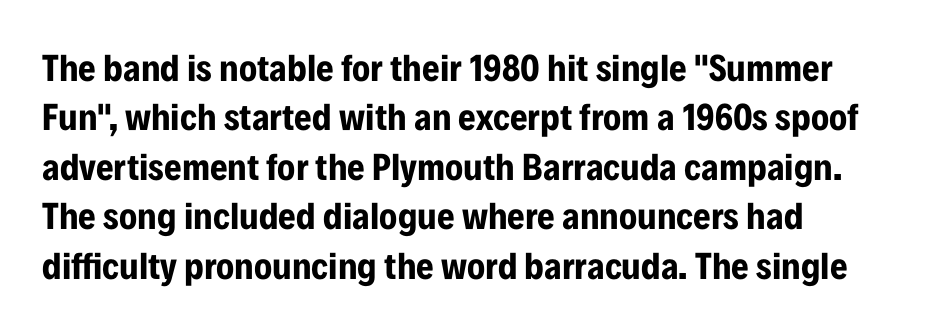
Q: Is the text bold? A: Yes.
Q: Is the text italic (slanted)? A: No, it is upright.
Q: Is the typeface a serif or a sans-serif typeface? A: Sans-serif.
Q: Is the text underlined? A: No.
Q: How is the paragraph aligned? A: Left-aligned.
Q: Is the spacing between letters normal or unusually wide? A: Normal.
Q: Is the spacing between lines tight, normal or loose? A: Normal.
Q: Width (condensed, normal, or wide)? A: Condensed.
Q: Stroke contrast? A: Low.
Q: x-height? A: Medium.
Q: Monospaced? A: No.
